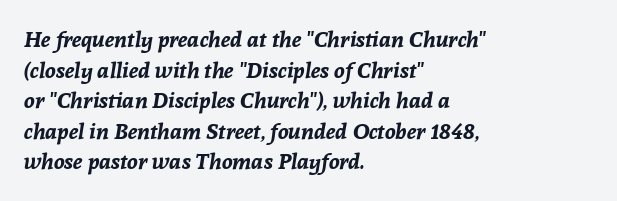
{"italic": "yes", "lean": "right", "slant_degrees": 8, "bold": "yes", "underline": "no", "align": "left", "line_spacing": "normal", "line_spacing_ratio": 1.39, "letter_spacing": "normal", "letter_spacing_em": 0.0, "glyph_px": 22}
